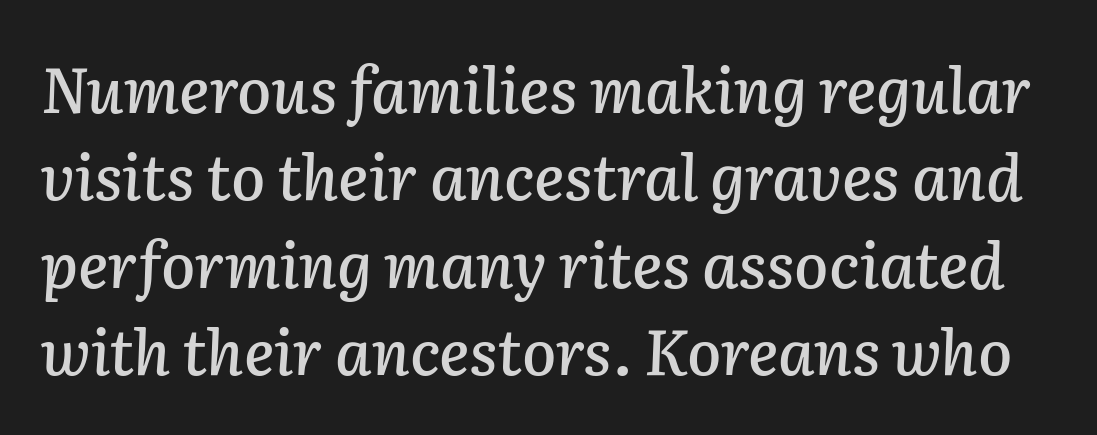
{"italic": "yes", "lean": "right", "slant_degrees": 2, "width": "normal", "stroke_contrast": "low", "x_height": "medium", "monospaced": "no", "underline": "no", "line_spacing": "normal", "line_spacing_ratio": 1.41, "letter_spacing": "normal", "letter_spacing_em": 0.0, "glyph_px": 62}
